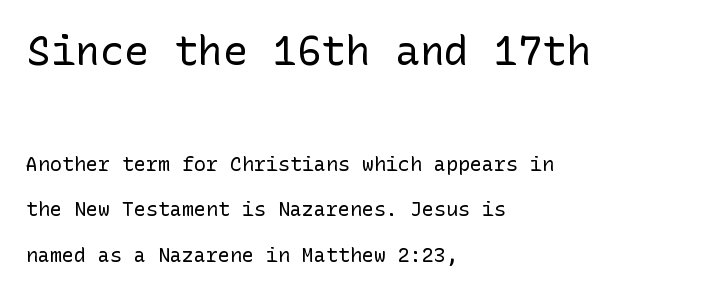
Q: Is the text bold? A: No.
Q: Is the text italic (slanted)? A: No, it is upright.
Q: Is the typeface a serif or a sans-serif typeface? A: Sans-serif.
Q: Is the text underlined? A: No.
Q: How is the paragraph aligned? A: Left-aligned.
Q: Is the spacing between letters normal or unusually wide? A: Normal.
Q: Is the spacing between lines tight, normal or loose? A: Loose.
Q: Which block of text is set in a larger size, the first (top) or the second (bottom)? A: The first (top) one.
Q: Width (condensed, normal, or wide)? A: Normal.
Q: Stroke contrast? A: Low.
Q: x-height? A: Medium.
